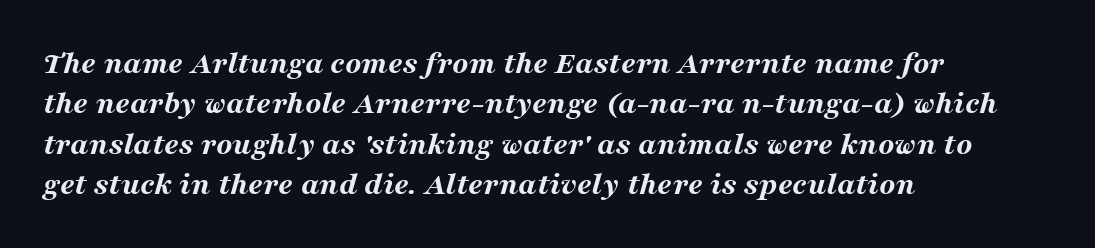
{"italic": "yes", "lean": "right", "slant_degrees": 16, "bold": "yes", "weight": "bold", "width": "wide", "stroke_contrast": "medium", "x_height": "medium", "monospaced": "no", "underline": "no", "align": "left", "line_spacing_ratio": 1.22, "letter_spacing": "normal", "letter_spacing_em": 0.0, "glyph_px": 33}
